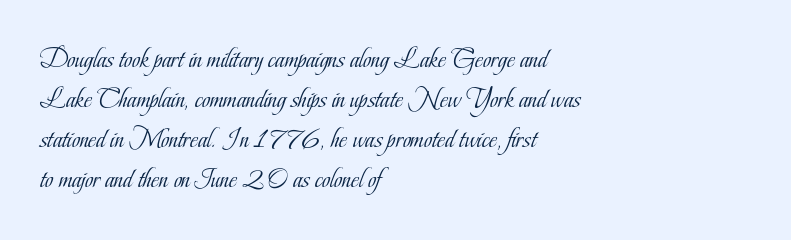
Interline gaps are of average width in this sample. The rag falls on the right side of this text block. Each stroke keeps to a modest, everyday thickness or less. You could not count columns in this text — the font is proportionally spaced. The specimen omits any rule beneath the text block's lines.
